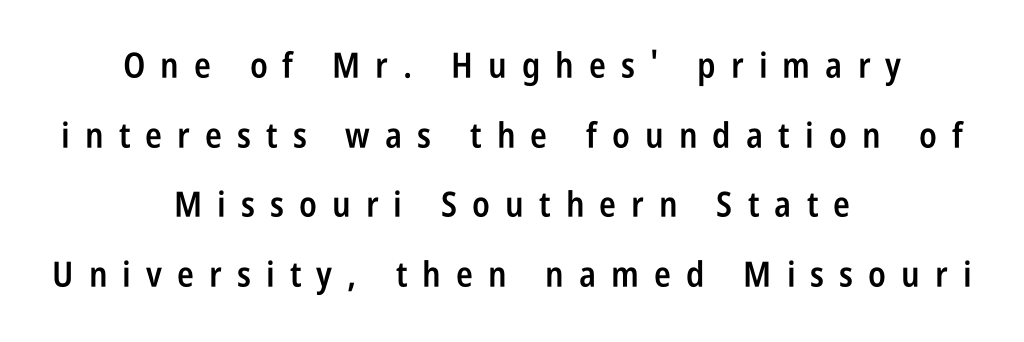
{"serif": "no", "italic": "no", "bold": "semi", "weight": "semibold", "width": "condensed", "stroke_contrast": "low", "x_height": "large", "monospaced": "no", "underline": "no", "align": "center", "line_spacing": "loose", "line_spacing_ratio": 1.99, "letter_spacing": "wide", "letter_spacing_em": 0.43, "glyph_px": 35}
